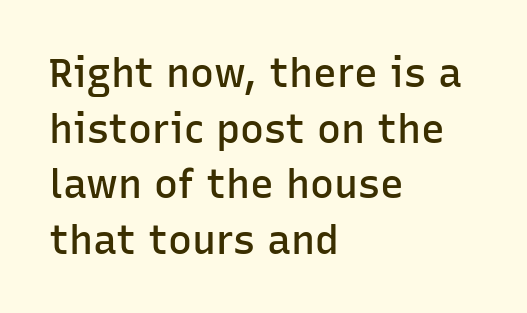
Q: Is the text bold? A: Semi-bold.
Q: Is the text italic (slanted)? A: No, it is upright.
Q: Is the typeface a serif or a sans-serif typeface? A: Sans-serif.
Q: Is the text underlined? A: No.
Q: How is the paragraph aligned? A: Left-aligned.
Q: Is the spacing between letters normal or unusually wide? A: Normal.
Q: Is the spacing between lines tight, normal or loose? A: Normal.
Q: Width (condensed, normal, or wide)? A: Normal.
Q: Stroke contrast? A: Low.
Q: x-height? A: Medium.
Q: Monospaced? A: No.
